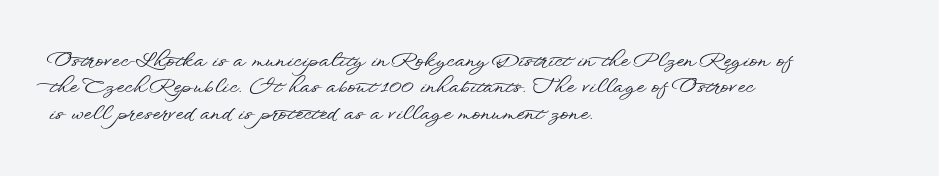
Default kerning and tracking; the words read as compact shapes. Evenly set lines give the paragraph a standard silhouette. In CSS terms this would be text-align: left. A bare baseline throughout the passage.
